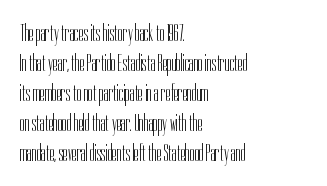
{"italic": "no", "bold": "no", "underline": "no", "align": "left", "line_spacing": "normal", "line_spacing_ratio": 1.25, "letter_spacing": "normal", "letter_spacing_em": 0.0, "glyph_px": 24}
